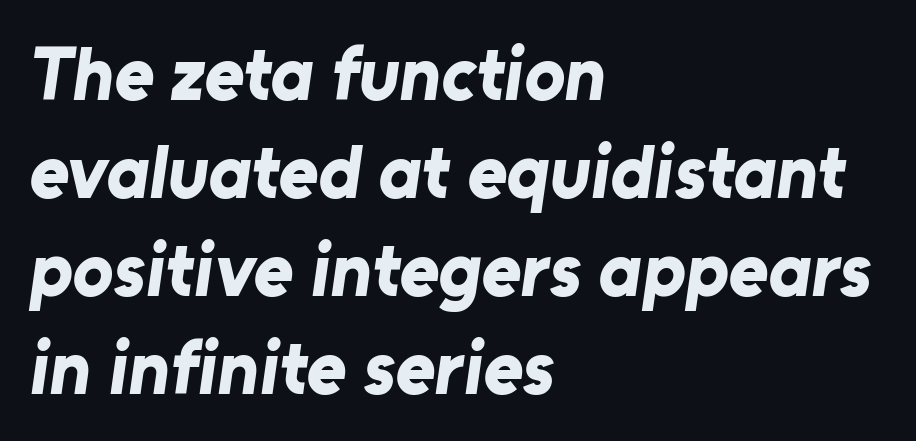
The image shows 76 px bold sans-serif type; set left-aligned, normal line spacing (1.29x), normal letter spacing, not underlined; low stroke contrast and a medium x-height.
